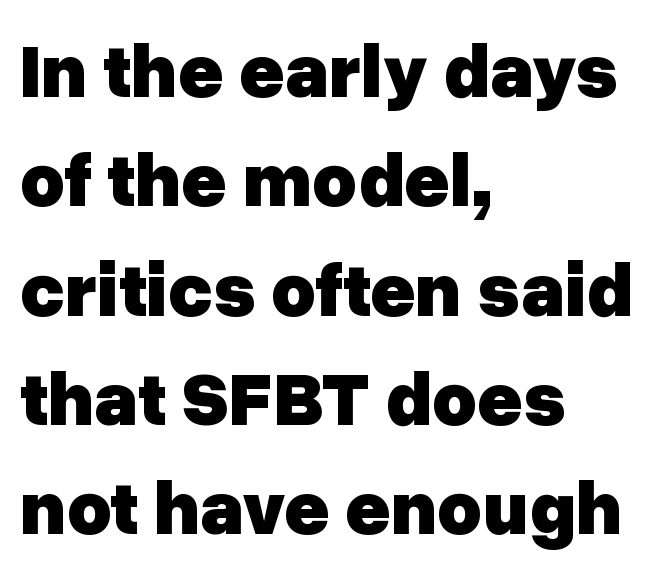
The image shows 77 px heavy sans-serif type, upright; set left-aligned, normal line spacing (1.42x), normal letter spacing, not underlined; low stroke contrast and a medium x-height.
